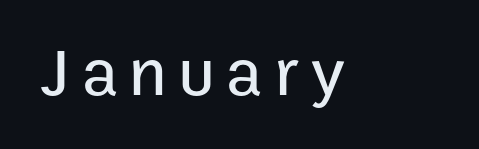
{"serif": "no", "italic": "no", "width": "normal", "stroke_contrast": "low", "x_height": "medium", "monospaced": "no", "underline": "no", "glyph_px": 68}
